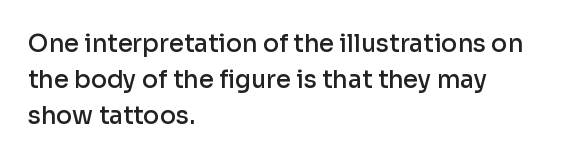
{"italic": "no", "bold": "semi", "underline": "no", "align": "left", "line_spacing": "normal", "line_spacing_ratio": 1.51, "letter_spacing": "normal", "letter_spacing_em": 0.0, "glyph_px": 24}
